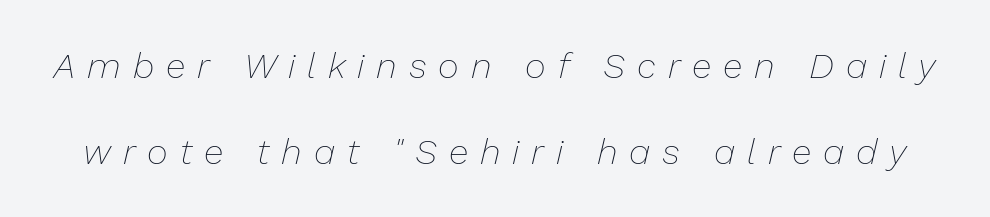
Q: Is the text bold? A: No.
Q: Is the text italic (slanted)? A: Yes, it leans right by about 13 degrees.
Q: Is the text underlined? A: No.
Q: Is the spacing between letters normal or unusually wide? A: Unusually wide.
Q: Is the spacing between lines tight, normal or loose? A: Loose.
Q: Width (condensed, normal, or wide)? A: Normal.
Q: Stroke contrast? A: Low.
Q: x-height? A: Medium.
Q: Monospaced? A: No.
